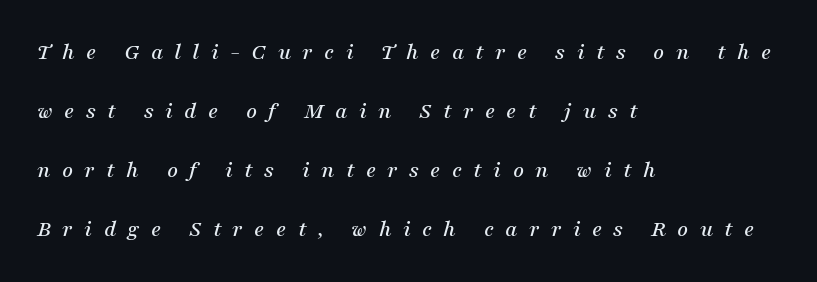
{"italic": "yes", "lean": "right", "slant_degrees": 16, "underline": "no", "align": "left", "line_spacing": "loose", "line_spacing_ratio": 2.46, "letter_spacing": "wide", "letter_spacing_em": 0.47, "glyph_px": 24}
